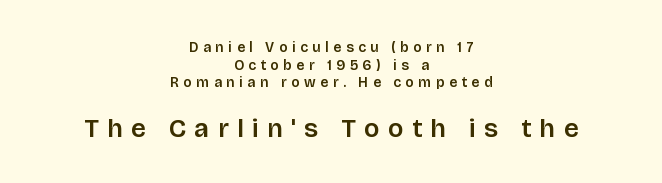
The image shows 26 px text type, upright; set centered, normal line spacing (1.26x), unusually wide letter spacing (+0.33 em), not underlined; the second (bottom) block is 1.86x larger.
